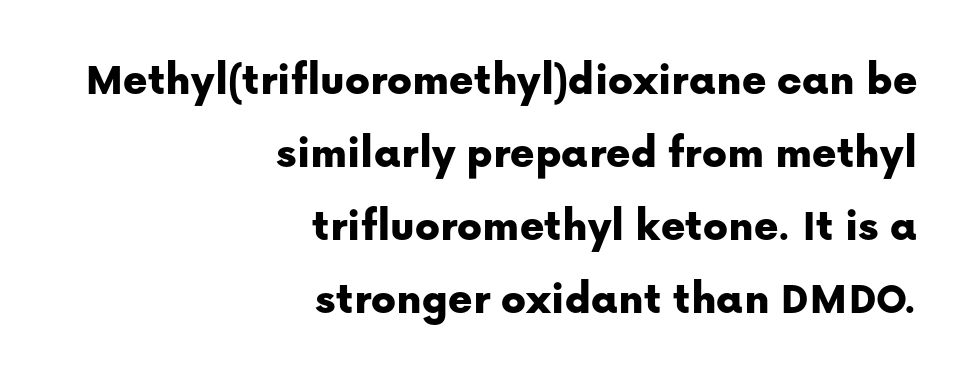
Note: no serifs on the glyphs. Horizontal bands of white between lines are of average thickness. A typesetter would call this zero additional tracking. Varying glyph widths throughout — classic text-font behaviour.
